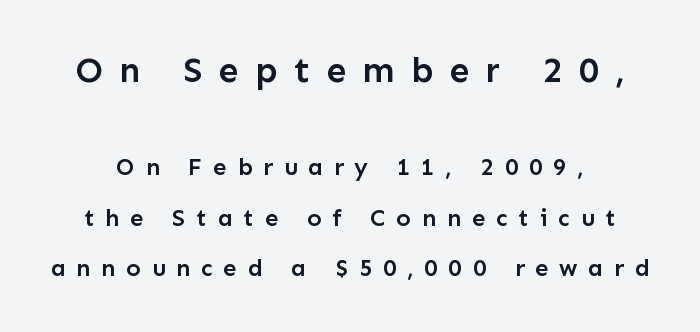
{"serif": "no", "italic": "no", "bold": "semi", "weight": "semibold", "width": "normal", "stroke_contrast": "low", "x_height": "medium", "monospaced": "no", "underline": "no", "line_spacing": "loose", "line_spacing_ratio": 2.1, "letter_spacing": "wide", "letter_spacing_em": 0.45, "larger_block": "first", "size_ratio": 1.5, "glyph_px": 36}
